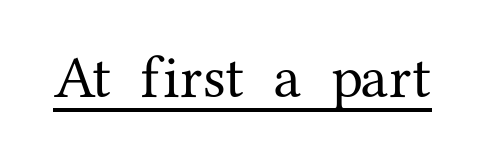
The image shows 60 px serif type, upright; set normal letter spacing, underlined; medium stroke contrast and a medium x-height.
